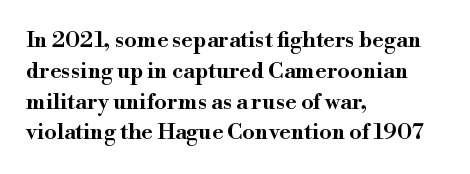
The image shows 22 px text type, upright; set left-aligned, normal line spacing (1.4x), normal letter spacing, not underlined.
